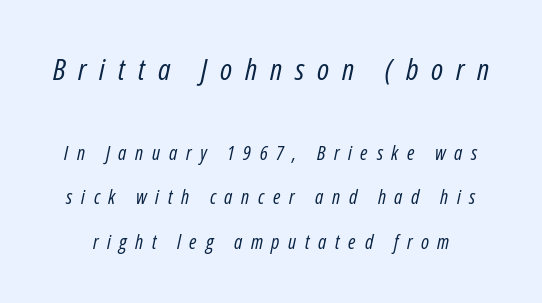
The image shows 30 px regular-weight, condensed type, italic (leaning right); set loose line spacing (2.23x), unusually wide letter spacing (+0.43 em), not underlined; the first (top) block is 1.5x larger; low stroke contrast and a medium x-height.
